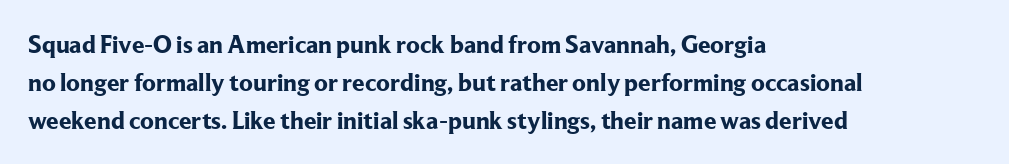
The image shows 25 px bold type, upright; set left-aligned, normal line spacing (1.53x), normal letter spacing, not underlined.
